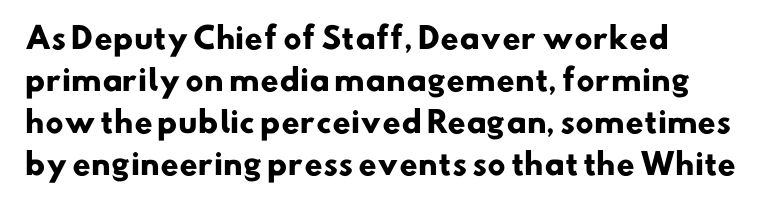
The image shows 29 px heavy sans-serif type; set left-aligned, normal line spacing (1.45x), normal letter spacing, not underlined; low stroke contrast and a small x-height.
